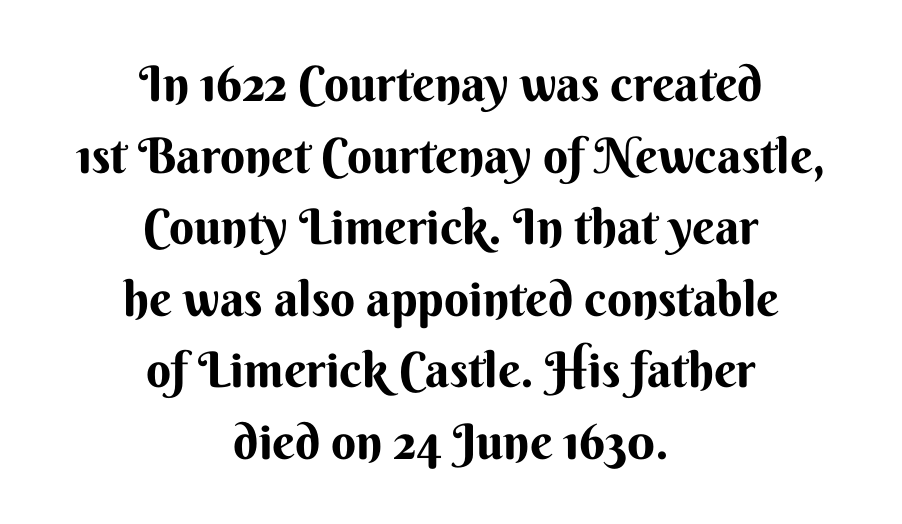
The image shows 49 px bold sans-serif type, upright; set centered, normal line spacing (1.46x), normal letter spacing, not underlined; medium stroke contrast and a small x-height.
